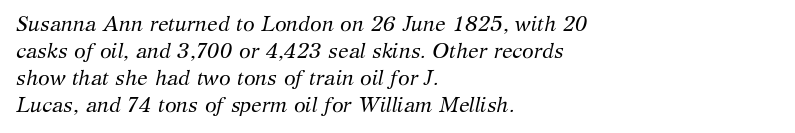
An italicized treatment has been applied to the whole sample. The space between consecutive lines is moderate. Check the space under the baseline: it is left empty. In terms of letterspacing, this is plain default setting. Weight: in the light-to-regular range.
